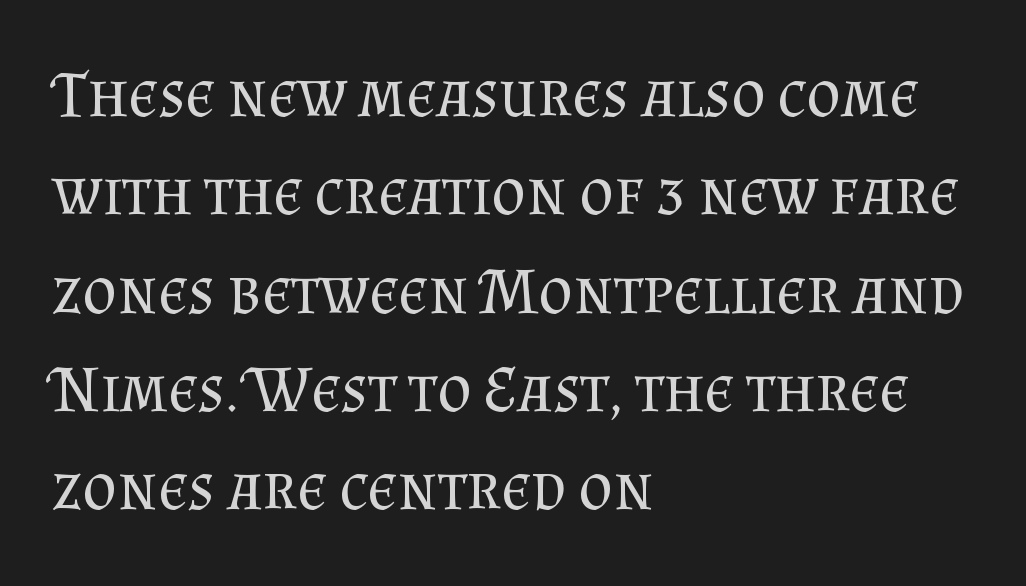
The space between consecutive lines is moderate. The specimen omits any rule beneath the text block's lines. Default kerning and tracking; the words read as compact shapes. Here the designer chose a conventional face with non-uniform glyph widths. Little horizontal feet cap the strokes, marking this as serif type. Stroke thickness stays within the range of a standard reading face or lighter.
